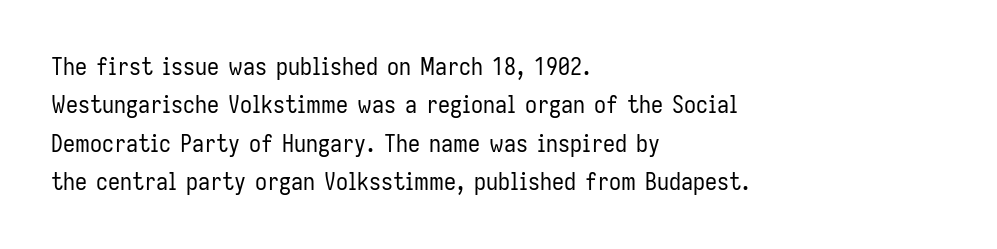
Plain, unruled lines of type. No heavy texture on the line: the type isn't bold. Look at the tracking — it's just the regular setting, nothing added. The axis of the letterforms is exactly vertical. The rows are spaced the way most documents space them.
